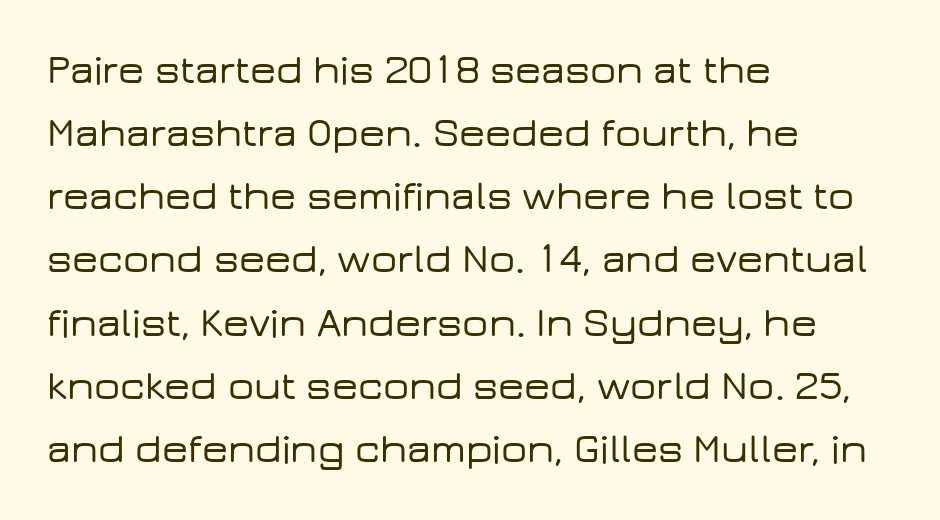
These lines are composed in type without serifs. These lines stack with their left ends in a neat column. The rendering uses natural spacing where letterforms have individual widths. Do the letters lean? They stand straight. What's the leading like? Ordinary, nothing unusual.
